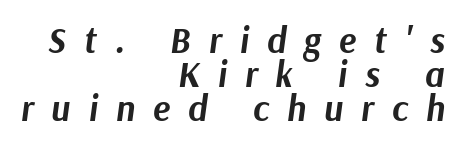
The lines are packed closely together with very little leading. The axis of the letterforms is tilted away from vertical. Observe the wide spacing: letters keep a clear distance from each other. Do the characters align in a grid? No, the font is proportional. Has an underline been added? It has not.
